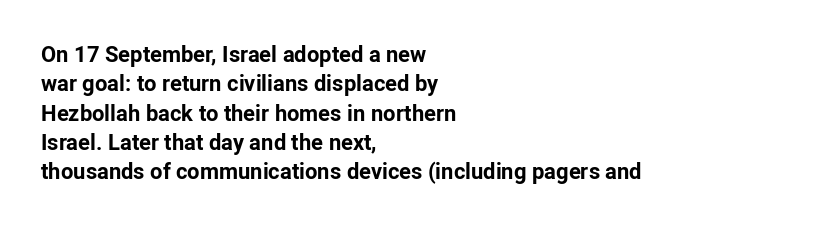
{"italic": "no", "bold": "yes", "underline": "no", "align": "left", "line_spacing": "normal", "line_spacing_ratio": 1.33, "letter_spacing": "normal", "letter_spacing_em": 0.0, "glyph_px": 22}
